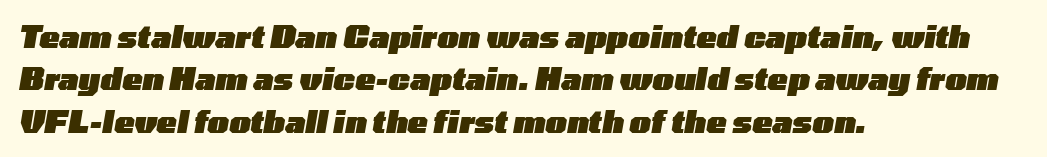
{"italic": "yes", "lean": "right", "slant_degrees": 10, "bold": "yes", "weight": "heavy", "width": "wide", "stroke_contrast": "low", "x_height": "medium", "monospaced": "no", "underline": "no", "align": "left", "line_spacing": "normal", "line_spacing_ratio": 1.41, "letter_spacing": "normal", "letter_spacing_em": 0.0, "glyph_px": 30}
